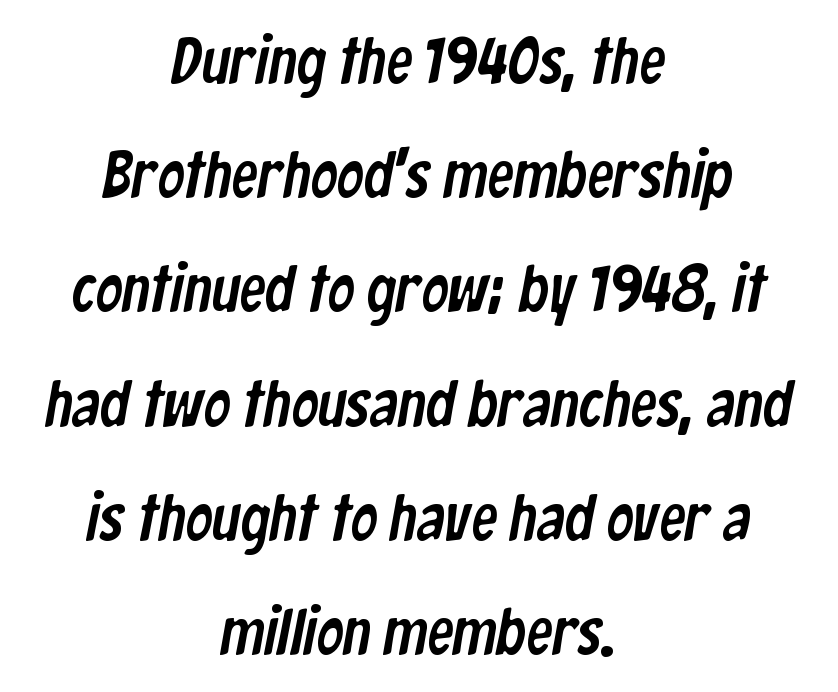
{"serif": "no", "width": "condensed", "stroke_contrast": "low", "x_height": "medium", "monospaced": "no", "underline": "no", "align": "center", "line_spacing_ratio": 1.73, "letter_spacing": "normal", "letter_spacing_em": 0.0, "glyph_px": 66}
